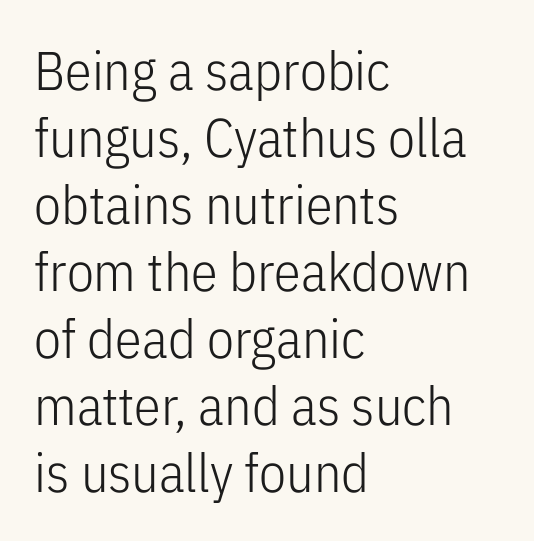
Q: Is the text bold? A: No.
Q: Is the text italic (slanted)? A: No, it is upright.
Q: Is the typeface a serif or a sans-serif typeface? A: Sans-serif.
Q: Is the text underlined? A: No.
Q: How is the paragraph aligned? A: Left-aligned.
Q: Is the spacing between letters normal or unusually wide? A: Normal.
Q: Width (condensed, normal, or wide)? A: Condensed.
Q: Stroke contrast? A: Low.
Q: x-height? A: Medium.
Q: Monospaced? A: No.
